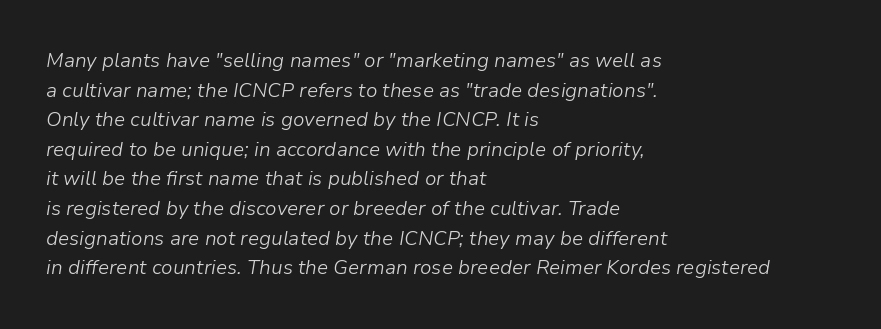
The lines in this sample share a left origin and differ only in where they stop. The letters are slanted; this is an italic face. Glance below the letters and you will spot only blank space. The typesetting does not lean heavy: it is not bold.
